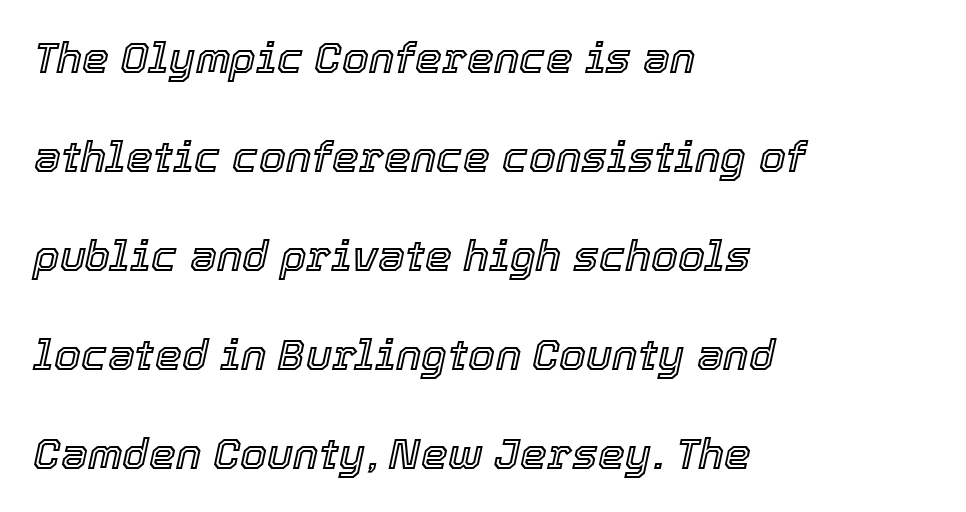
The image shows 43 px text type, italic (leaning right); set left-aligned, loose line spacing (2.3x), normal letter spacing, not underlined; a medium x-height.
